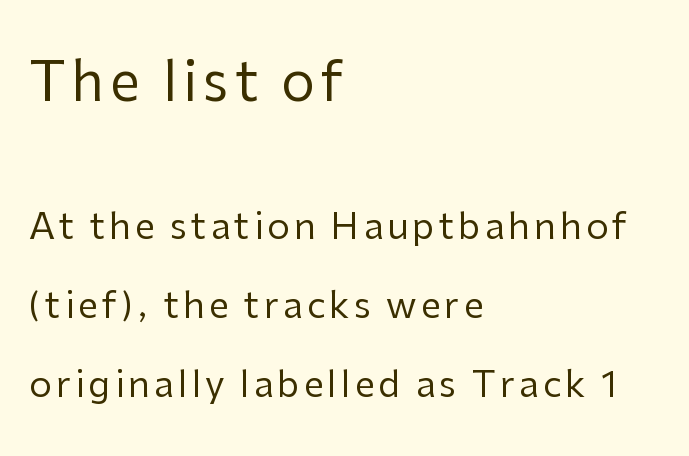
How would I describe the line gaps? Wide and relaxed. The gap between lines stays unmarked. Type style note: lacks serifs. The weight tops out at a normal text grade. Scale decreases going downward across the two blocks.
